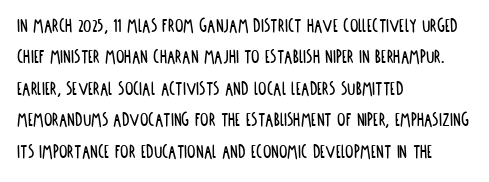
{"italic": "no", "underline": "no", "align": "left", "line_spacing": "normal", "line_spacing_ratio": 1.5, "letter_spacing": "normal", "letter_spacing_em": 0.0, "glyph_px": 21}
